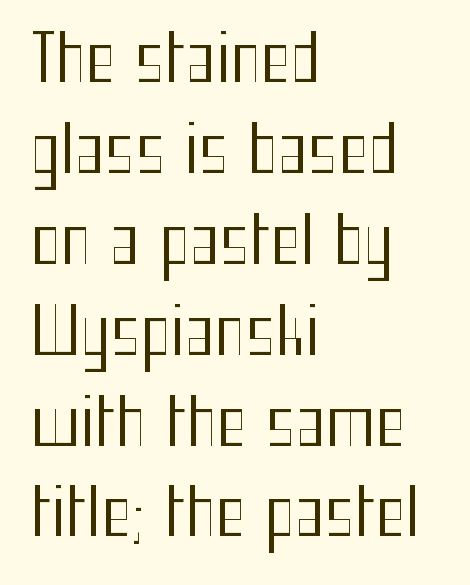
{"serif": "no", "italic": "no", "bold": "no", "weight": "regular", "width": "condensed", "stroke_contrast": "medium", "x_height": "medium", "monospaced": "no", "underline": "no", "align": "left", "line_spacing": "normal", "line_spacing_ratio": 1.42, "letter_spacing": "normal", "letter_spacing_em": 0.0, "glyph_px": 64}
